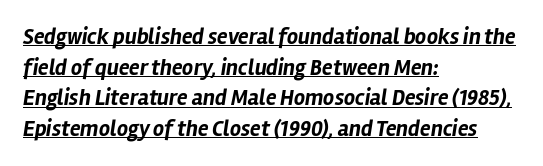
Q: Is the text bold? A: Yes.
Q: Is the text italic (slanted)? A: Yes, it leans right by about 12 degrees.
Q: Is the text underlined? A: Yes.
Q: How is the paragraph aligned? A: Left-aligned.
Q: Is the spacing between letters normal or unusually wide? A: Normal.
Q: Is the spacing between lines tight, normal or loose? A: Normal.
